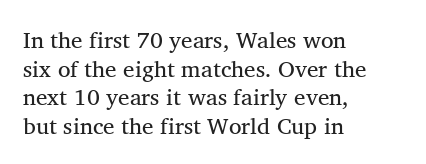
The image shows 23 px text type, upright; set left-aligned, normal line spacing (1.25x), normal letter spacing, not underlined.
